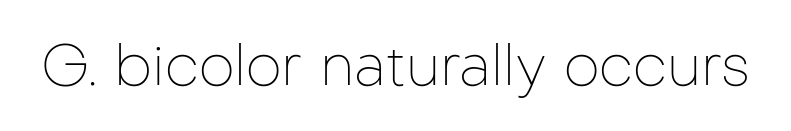
The image shows 57 px thin sans-serif type, upright; set normal letter spacing, not underlined; low stroke contrast and a medium x-height.
